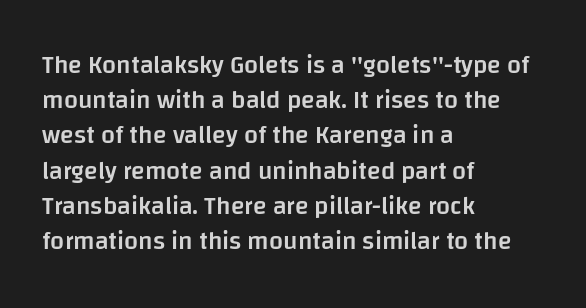
Heft: intermediate — a semibold. No word sits above an underline. Successive baselines arrive at the customary interval. Inter-character spacing is left at the font's built-in metrics. Reading down the block, your eye returns to a fixed left position each line. Italic? Not at all — the glyphs are vertical.
